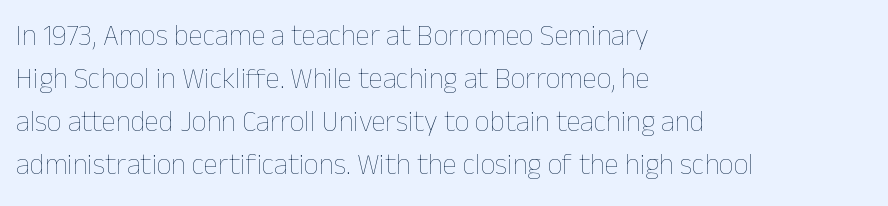
{"italic": "no", "bold": "no", "weight": "thin", "width": "normal", "stroke_contrast": "low", "x_height": "medium", "monospaced": "no", "underline": "no", "align": "left", "line_spacing": "normal", "line_spacing_ratio": 1.48, "letter_spacing": "normal", "letter_spacing_em": 0.0, "glyph_px": 29}
